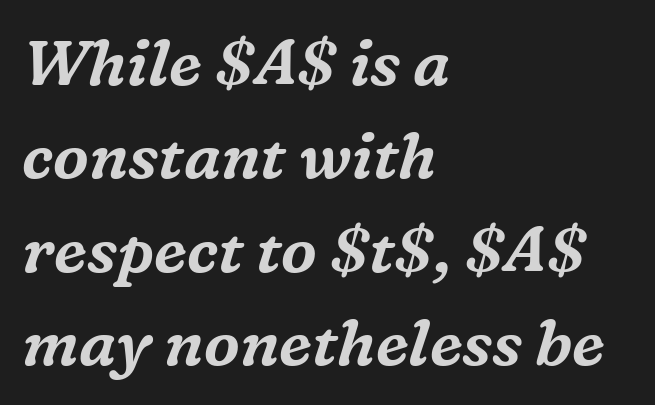
Q: Is the text italic (slanted)? A: Yes, it leans right by about 16 degrees.
Q: Is the typeface a serif or a sans-serif typeface? A: Serif.
Q: Is the text underlined? A: No.
Q: How is the paragraph aligned? A: Left-aligned.
Q: Is the spacing between letters normal or unusually wide? A: Normal.
Q: Is the spacing between lines tight, normal or loose? A: Normal.
Q: Width (condensed, normal, or wide)? A: Normal.
Q: Stroke contrast? A: Medium.
Q: x-height? A: Medium.
Q: Monospaced? A: No.
